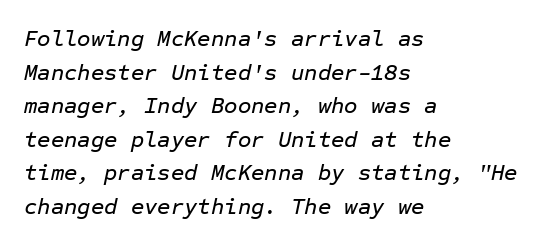
Q: Is the text italic (slanted)? A: Yes, it leans right by about 12 degrees.
Q: Is the text underlined? A: No.
Q: How is the paragraph aligned? A: Left-aligned.
Q: Is the spacing between letters normal or unusually wide? A: Normal.
Q: Is the spacing between lines tight, normal or loose? A: Normal.
